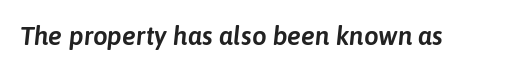
The image shows 26 px text type, italic (leaning right); set normal letter spacing, not underlined.
